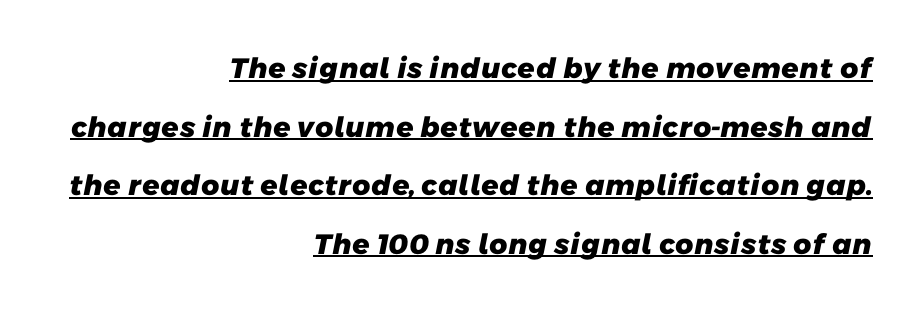
The image shows 28 px heavy sans-serif type; set right-aligned, loose line spacing (2.09x), normal letter spacing, underlined; low stroke contrast and a medium x-height.
